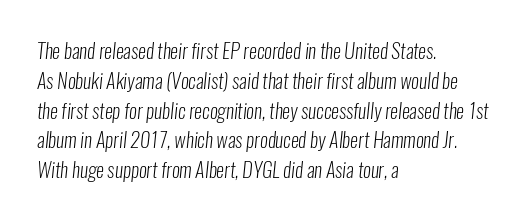
Reading down the block, your eye returns to a fixed left position each line. A normal amount of white space separates one row of letters from the next. Counters stay open thanks to moderate or lighter strokes. Lines of text with bare space underneath. The line texture is even and compact thanks to regular tracking.
